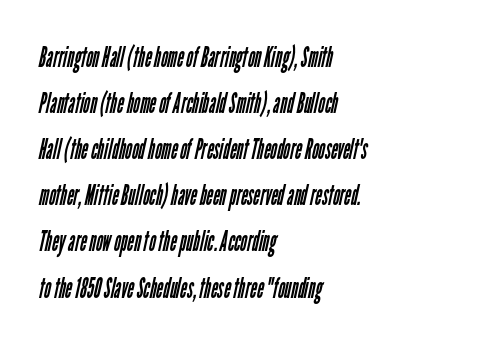
A sans-serif font was chosen for this passage. Stem width sits at or under what a default text font uses. Notice how the passage keeps a crisp vertical edge on the left only. You could not count columns in this text — the font is proportionally spaced. The words here are not underlined.
